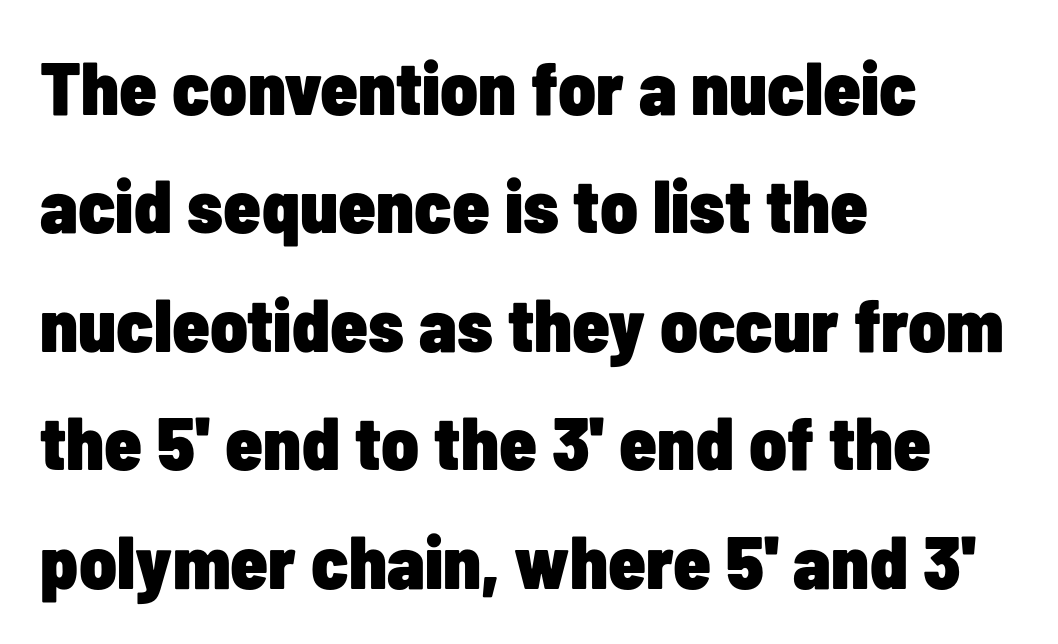
Q: Is the text bold? A: Yes.
Q: Is the text italic (slanted)? A: No, it is upright.
Q: Is the typeface a serif or a sans-serif typeface? A: Sans-serif.
Q: Is the text underlined? A: No.
Q: How is the paragraph aligned? A: Left-aligned.
Q: Is the spacing between letters normal or unusually wide? A: Normal.
Q: Is the spacing between lines tight, normal or loose? A: Normal.
Q: Width (condensed, normal, or wide)? A: Condensed.
Q: Stroke contrast? A: Low.
Q: x-height? A: Medium.
Q: Monospaced? A: No.
